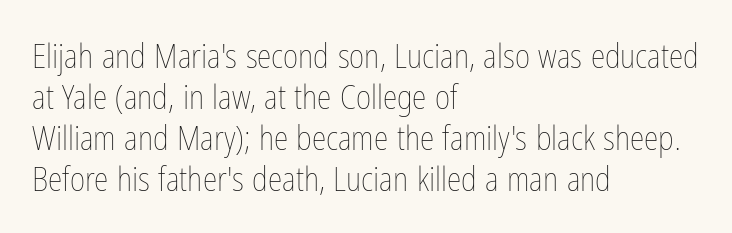
Q: Is the text bold? A: No.
Q: Is the text italic (slanted)? A: No, it is upright.
Q: Is the text underlined? A: No.
Q: How is the paragraph aligned? A: Left-aligned.
Q: Is the spacing between letters normal or unusually wide? A: Normal.
Q: Width (condensed, normal, or wide)? A: Condensed.
Q: Stroke contrast? A: Low.
Q: x-height? A: Medium.
Q: Monospaced? A: No.
